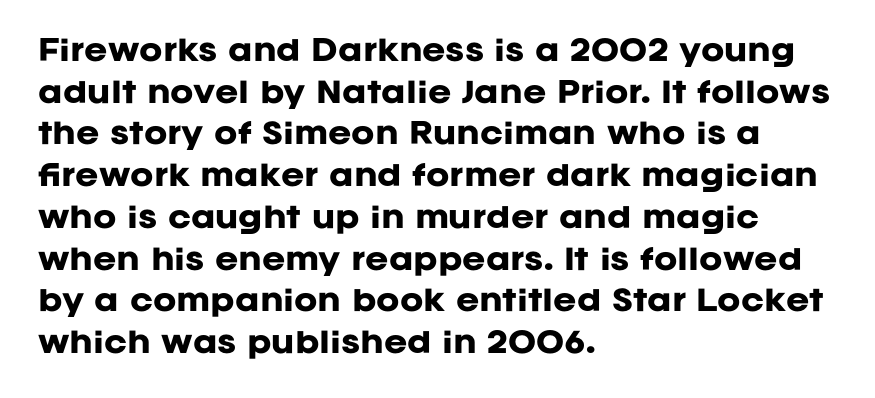
Q: Is the text bold? A: Yes.
Q: Is the text italic (slanted)? A: No, it is upright.
Q: Is the typeface a serif or a sans-serif typeface? A: Sans-serif.
Q: Is the text underlined? A: No.
Q: How is the paragraph aligned? A: Left-aligned.
Q: Is the spacing between letters normal or unusually wide? A: Normal.
Q: Is the spacing between lines tight, normal or loose? A: Normal.
Q: Width (condensed, normal, or wide)? A: Normal.
Q: Stroke contrast? A: Low.
Q: x-height? A: Large.
Q: Monospaced? A: No.
